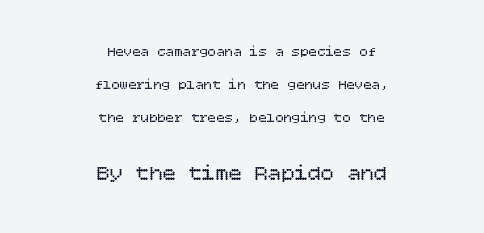
Q: Is the text bold? A: No.
Q: Is the text italic (slanted)? A: No, it is upright.
Q: Is the text underlined? A: No.
Q: How is the paragraph aligned? A: Centered.
Q: Is the spacing between letters normal or unusually wide? A: Normal.
Q: Is the spacing between lines tight, normal or loose? A: Loose.
Q: Which block of text is set in a larger size, the first (top) or the second (bottom)? A: The second (bottom) one.
